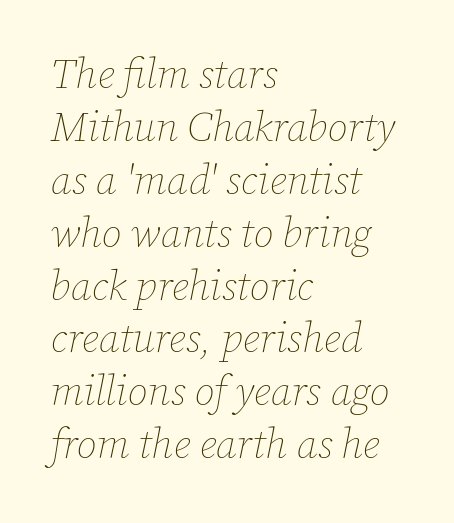
The image shows 41 px thin type, italic (leaning right); set left-aligned, normal line spacing (1.29x), normal letter spacing, not underlined; low stroke contrast and a medium x-height.
